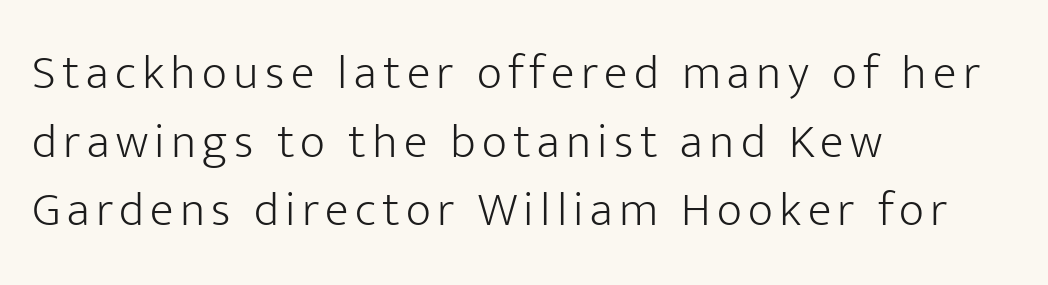
Q: Is the text bold? A: No.
Q: Is the text italic (slanted)? A: No, it is upright.
Q: Is the typeface a serif or a sans-serif typeface? A: Sans-serif.
Q: Is the text underlined? A: No.
Q: How is the paragraph aligned? A: Left-aligned.
Q: Is the spacing between lines tight, normal or loose? A: Normal.
Q: Width (condensed, normal, or wide)? A: Normal.
Q: Stroke contrast? A: Low.
Q: x-height? A: Medium.
Q: Monospaced? A: No.
